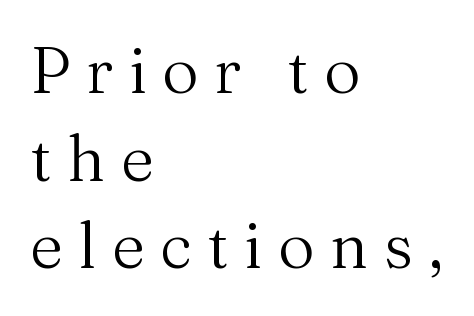
{"serif": "yes", "italic": "no", "bold": "no", "weight": "regular", "width": "normal", "stroke_contrast": "medium", "x_height": "medium", "monospaced": "no", "underline": "no", "align": "left", "line_spacing": "normal", "line_spacing_ratio": 1.37, "letter_spacing": "wide", "letter_spacing_em": 0.24, "glyph_px": 64}
